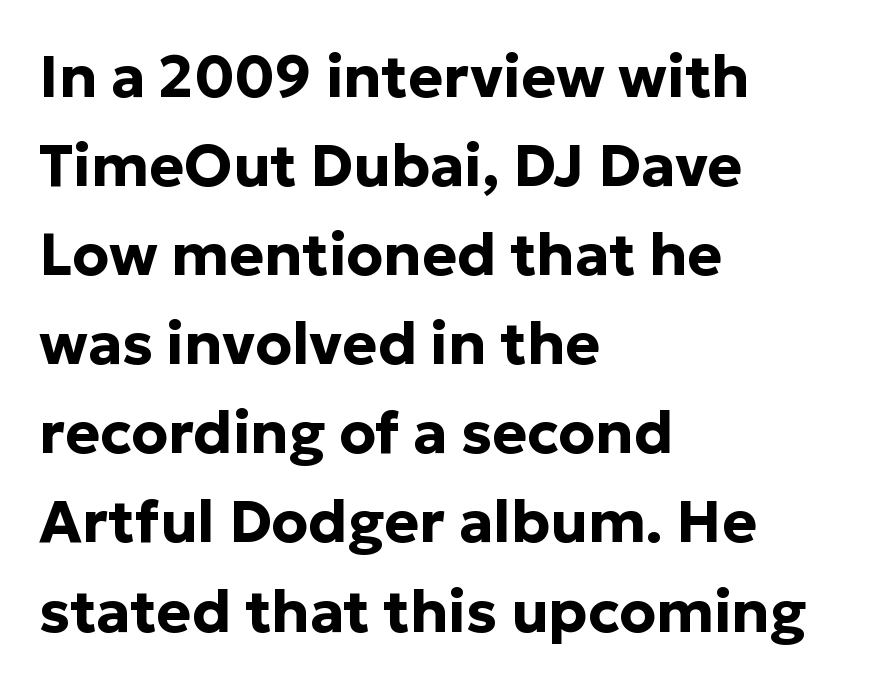
Q: Is the text bold? A: Yes.
Q: Is the text italic (slanted)? A: No, it is upright.
Q: Is the typeface a serif or a sans-serif typeface? A: Sans-serif.
Q: Is the text underlined? A: No.
Q: How is the paragraph aligned? A: Left-aligned.
Q: Is the spacing between letters normal or unusually wide? A: Normal.
Q: Is the spacing between lines tight, normal or loose? A: Normal.
Q: Width (condensed, normal, or wide)? A: Normal.
Q: Stroke contrast? A: Low.
Q: x-height? A: Medium.
Q: Monospaced? A: No.
